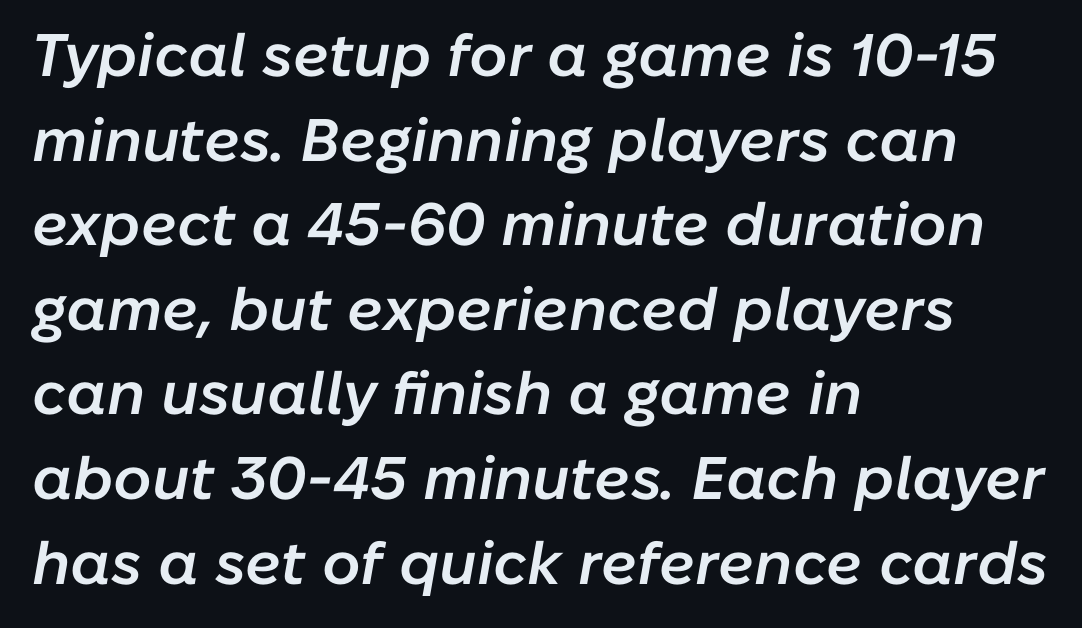
The image shows 60 px semibold type, italic (leaning right); set left-aligned, normal line spacing (1.41x), normal letter spacing, not underlined; low stroke contrast and a medium x-height.
